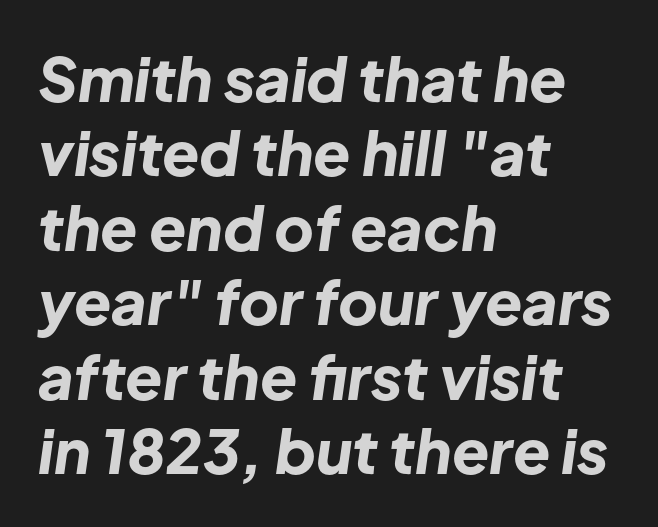
Q: Is the text bold? A: Yes.
Q: Is the text italic (slanted)? A: Yes, it leans right by about 8 degrees.
Q: Is the text underlined? A: No.
Q: How is the paragraph aligned? A: Left-aligned.
Q: Is the spacing between letters normal or unusually wide? A: Normal.
Q: Width (condensed, normal, or wide)? A: Normal.
Q: Stroke contrast? A: Low.
Q: x-height? A: Medium.
Q: Monospaced? A: No.
